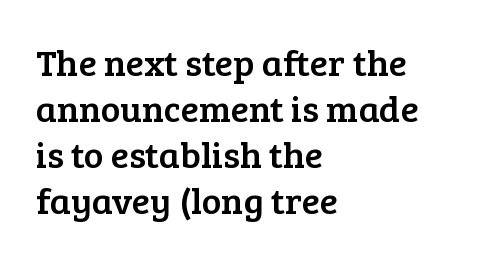
The image shows 37 px serif type, upright; set left-aligned, line spacing 1.24x, normal letter spacing, not underlined; low stroke contrast and a medium x-height.
